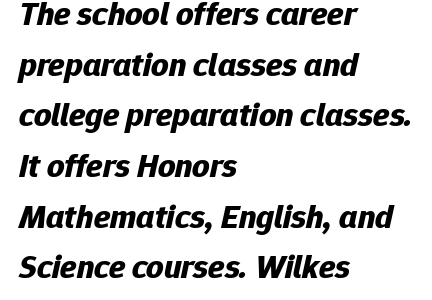
The image shows 34 px bold type, italic (leaning right); set left-aligned, normal line spacing (1.49x), normal letter spacing, not underlined; low stroke contrast and a medium x-height.
